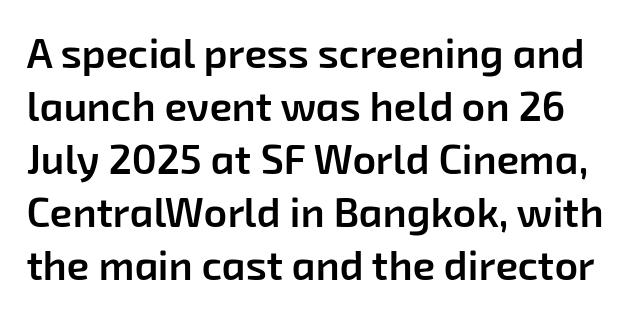
Q: Is the text bold? A: Semi-bold.
Q: Is the typeface a serif or a sans-serif typeface? A: Sans-serif.
Q: Is the text underlined? A: No.
Q: Is the spacing between letters normal or unusually wide? A: Normal.
Q: Is the spacing between lines tight, normal or loose? A: Normal.
Q: Width (condensed, normal, or wide)? A: Normal.
Q: Stroke contrast? A: Low.
Q: x-height? A: Medium.
Q: Monospaced? A: No.
